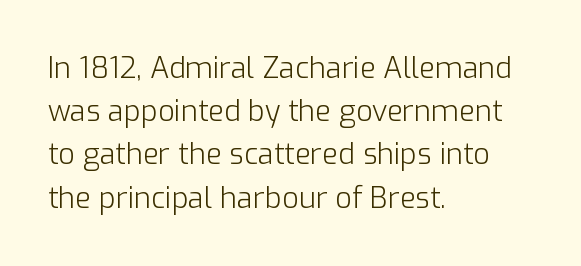
Q: Is the text bold? A: No.
Q: Is the text italic (slanted)? A: No, it is upright.
Q: Is the typeface a serif or a sans-serif typeface? A: Sans-serif.
Q: Is the text underlined? A: No.
Q: How is the paragraph aligned? A: Left-aligned.
Q: Is the spacing between letters normal or unusually wide? A: Normal.
Q: Is the spacing between lines tight, normal or loose? A: Normal.
Q: Width (condensed, normal, or wide)? A: Normal.
Q: Stroke contrast? A: Low.
Q: x-height? A: Medium.
Q: Monospaced? A: No.
